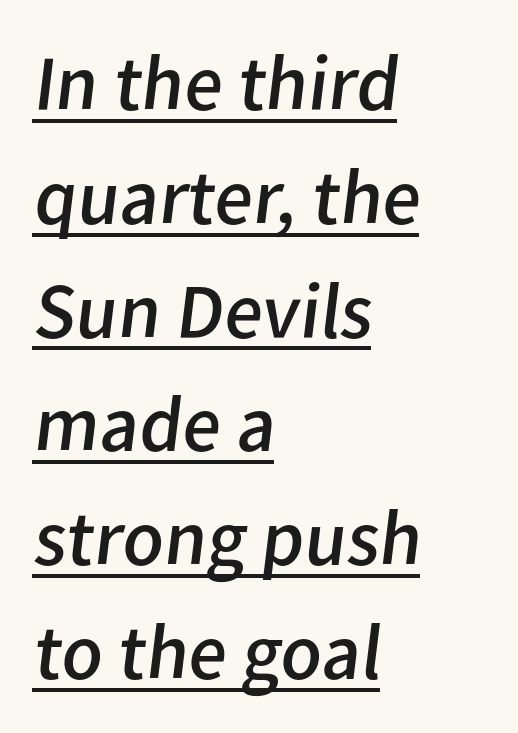
The image shows 79 px regular-weight sans-serif type; set left-aligned, normal line spacing (1.44x), normal letter spacing, underlined; low stroke contrast and a medium x-height.
